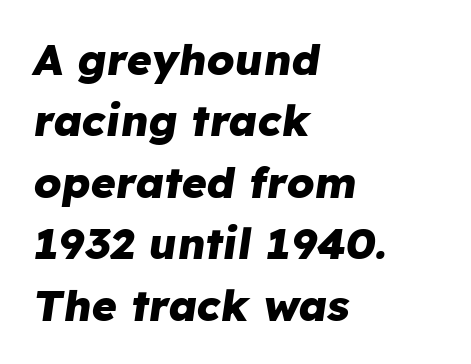
Q: Is the text bold? A: Yes.
Q: Is the text italic (slanted)? A: Yes, it leans right by about 8 degrees.
Q: Is the text underlined? A: No.
Q: How is the paragraph aligned? A: Left-aligned.
Q: Is the spacing between letters normal or unusually wide? A: Normal.
Q: Is the spacing between lines tight, normal or loose? A: Normal.
Q: Width (condensed, normal, or wide)? A: Normal.
Q: Stroke contrast? A: Low.
Q: x-height? A: Medium.
Q: Monospaced? A: No.
